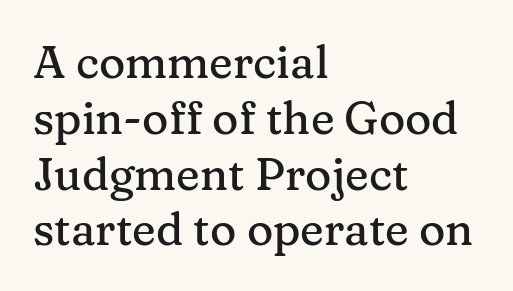
Style check: upright. Standard letterfit; no display-style spreading of the glyphs. Varying glyph widths throughout — classic text-font behaviour. To sum up the face: it has serifs.
